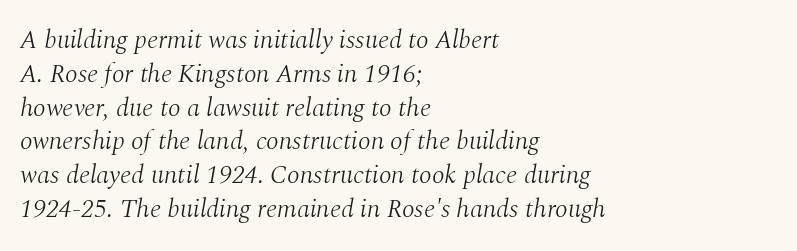
Q: Is the text bold? A: No.
Q: Is the text italic (slanted)? A: Yes, it leans right by about 10 degrees.
Q: Is the text underlined? A: No.
Q: How is the paragraph aligned? A: Left-aligned.
Q: Is the spacing between letters normal or unusually wide? A: Normal.
Q: Is the spacing between lines tight, normal or loose? A: Normal.
